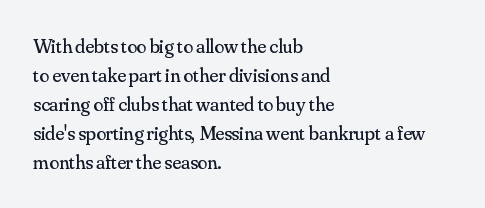
The image shows 20 px text type, upright; set left-aligned, normal line spacing (1.45x), normal letter spacing, not underlined.
